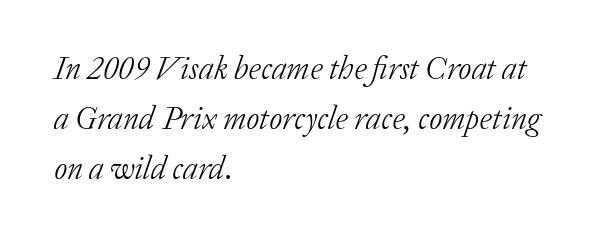
{"serif": "yes", "italic": "yes", "lean": "right", "slant_degrees": 20, "bold": "no", "weight": "light", "width": "normal", "stroke_contrast": "low", "x_height": "medium", "monospaced": "no", "underline": "no", "align": "left", "line_spacing": "normal", "line_spacing_ratio": 1.56, "letter_spacing": "normal", "letter_spacing_em": 0.0, "glyph_px": 32}
